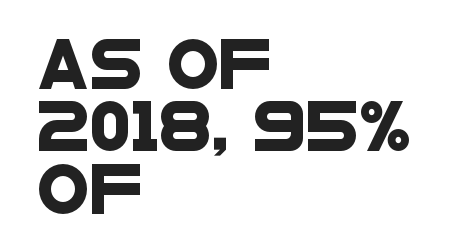
Q: Is the typeface a serif or a sans-serif typeface? A: Sans-serif.
Q: Is the text underlined? A: No.
Q: How is the paragraph aligned? A: Left-aligned.
Q: Is the spacing between letters normal or unusually wide? A: Normal.
Q: Is the spacing between lines tight, normal or loose? A: Normal.
Q: Width (condensed, normal, or wide)? A: Wide.
Q: Stroke contrast? A: Low.
Q: x-height? A: Large.
Q: Monospaced? A: No.
